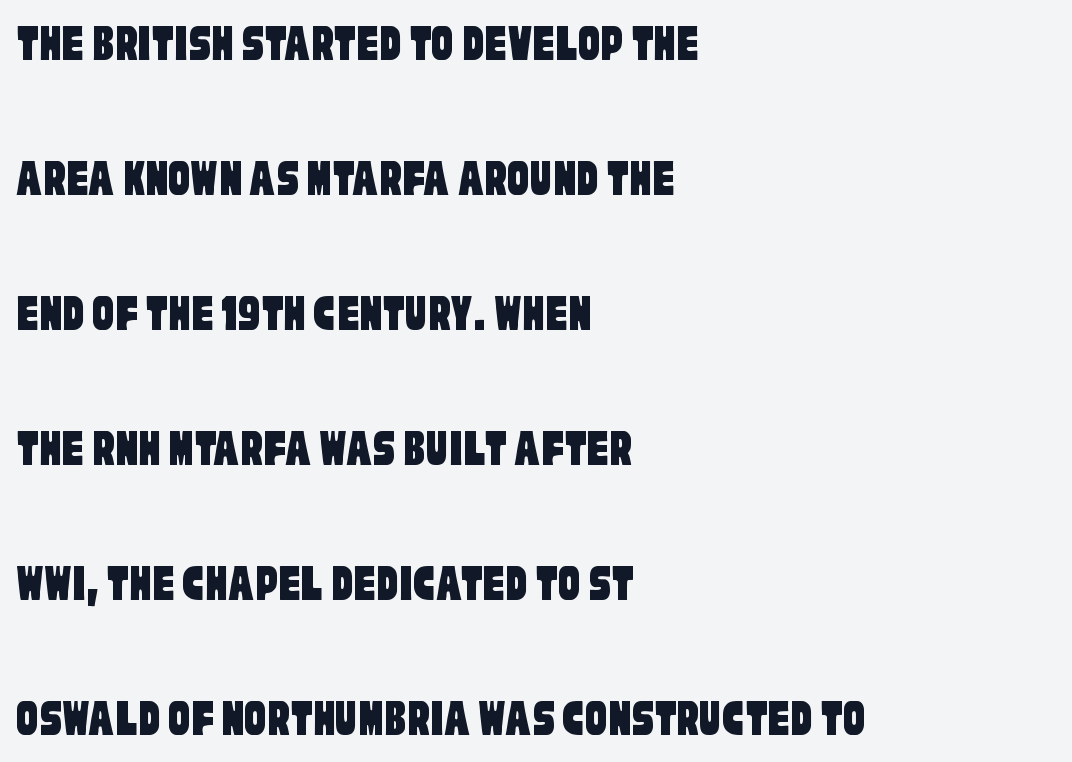
Looks like regular typesetting: each glyph gets only the width it needs. Honestly, the letter spacing is just normal — you wouldn't notice it. Check where the strokes stop: nothing finishes them off — pure sans. Students, observe: this is what heavily led, spacious text looks like.
